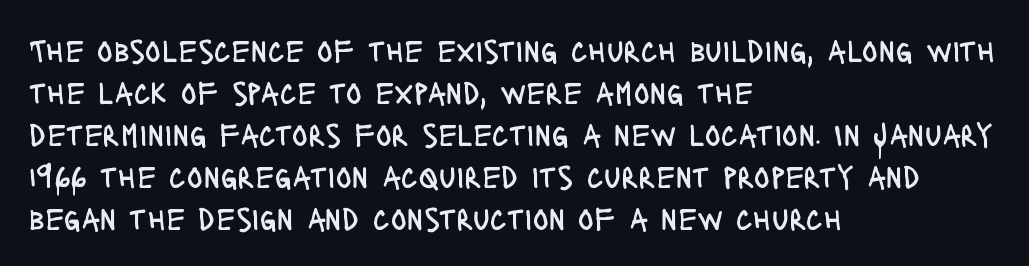
The image shows 33 px regular-weight, condensed sans-serif type, upright; set left-aligned, normal line spacing (1.27x), normal letter spacing, not underlined; low stroke contrast and a large x-height.
